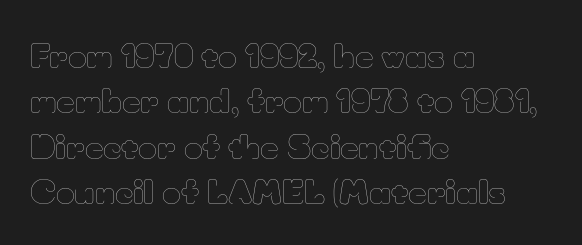
The rows are spaced the way most documents space them. Is the stroke heavy? The answer is a plain regular-or-lighter. Does the copy run flush right? No — it runs flush left. This is roman type, the default non-slanted kind. Nobody drew a line under any word here. Does extra space separate the letters? No, they use regular spacing.
